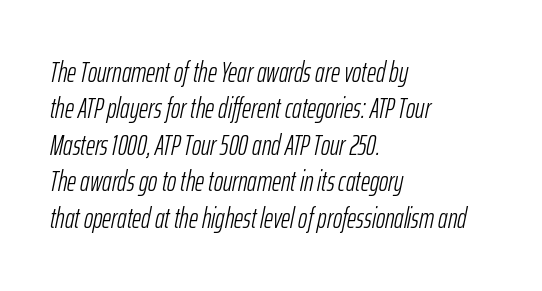
Spacing verdict: proportional, widths tailored to each character. Interline gaps are of average width in this sample. The typesetter chose a ragged-right arrangement here. Tall strokes in this sample are angled rather than plumb. Honestly, the letter spacing is just normal — you wouldn't notice it. Descender tails drop into unmarked territory.
